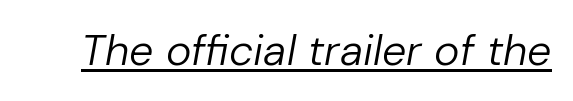
{"italic": "yes", "lean": "right", "slant_degrees": 10, "bold": "no", "weight": "regular", "width": "normal", "stroke_contrast": "low", "x_height": "medium", "monospaced": "no", "underline": "yes", "letter_spacing": "normal", "letter_spacing_em": 0.0, "glyph_px": 43}
